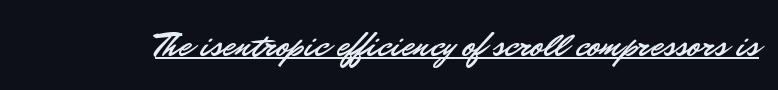
The image shows 35 px sans-serif type; set normal letter spacing, underlined; low stroke contrast and a small x-height.
